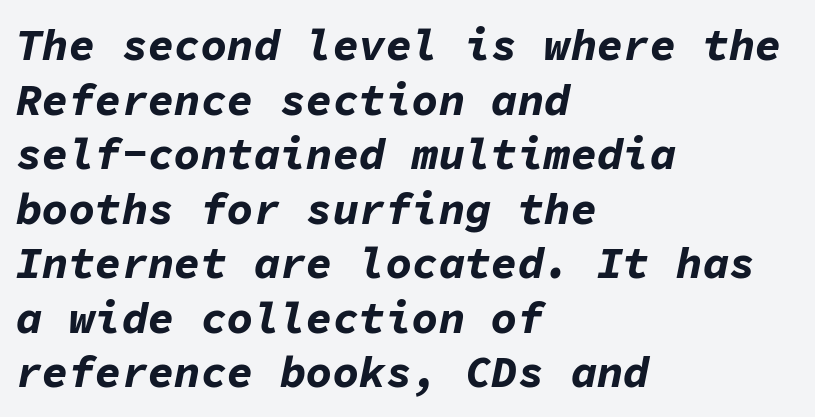
Clear beneath every line of the passage. Fixed-width glyphs throughout — classic coding-font behaviour. Observe the lean: these are italic letterforms. There is no visible air inserted between adjacent glyphs.
